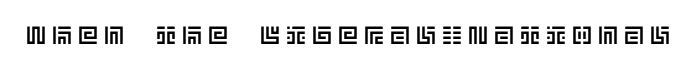
Observe the wide spacing: letters keep a clear distance from each other. The passage shown is not underscored anywhere. The specimen reads as upright at a glance.
